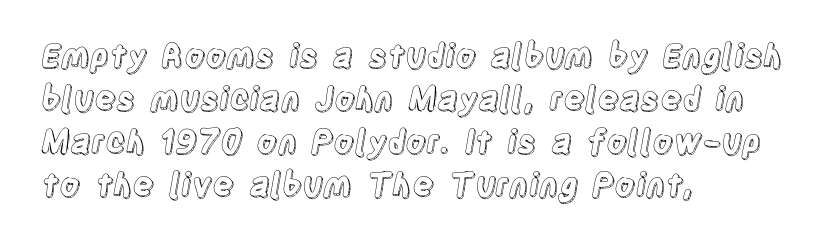
Q: Is the text italic (slanted)? A: Yes.
Q: Is the text underlined? A: No.
Q: How is the paragraph aligned? A: Left-aligned.
Q: Is the spacing between letters normal or unusually wide? A: Normal.
Q: Is the spacing between lines tight, normal or loose? A: Normal.
Q: Width (condensed, normal, or wide)? A: Condensed.
Q: x-height? A: Large.
Q: Monospaced? A: No.
